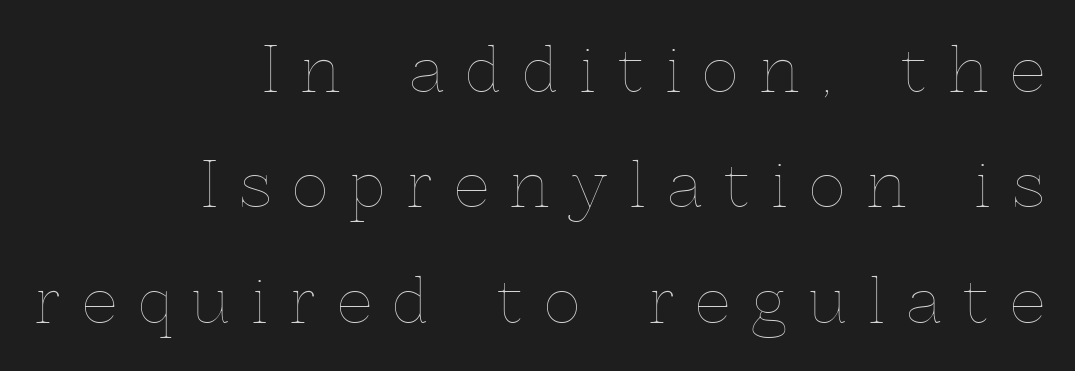
{"italic": "no", "bold": "no", "weight": "thin", "width": "normal", "x_height": "medium", "monospaced": "no", "underline": "no", "align": "right", "line_spacing_ratio": 1.89, "letter_spacing": "wide", "letter_spacing_em": 0.37, "glyph_px": 61}
